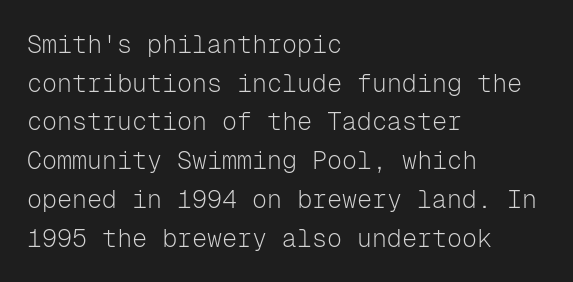
The image shows 25 px text type, upright; set left-aligned, normal line spacing (1.55x), normal letter spacing, not underlined.
